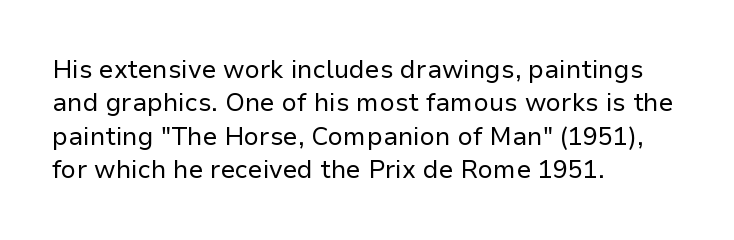
The image shows 25 px text type, upright; set left-aligned, normal line spacing (1.34x), normal letter spacing, not underlined.
